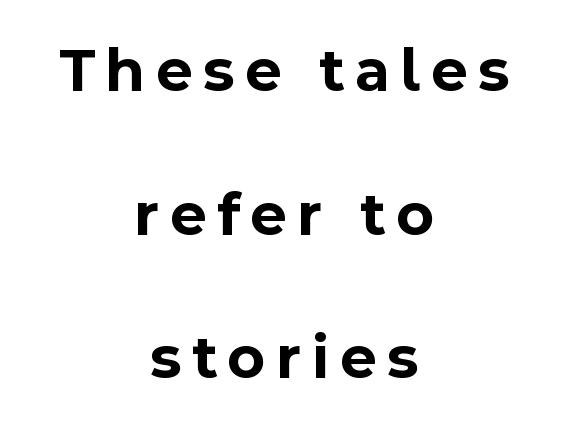
Q: Is the text bold? A: Yes.
Q: Is the text italic (slanted)? A: No, it is upright.
Q: Is the typeface a serif or a sans-serif typeface? A: Sans-serif.
Q: Is the text underlined? A: No.
Q: How is the paragraph aligned? A: Centered.
Q: Is the spacing between lines tight, normal or loose? A: Loose.
Q: Width (condensed, normal, or wide)? A: Normal.
Q: x-height? A: Medium.
Q: Monospaced? A: No.
